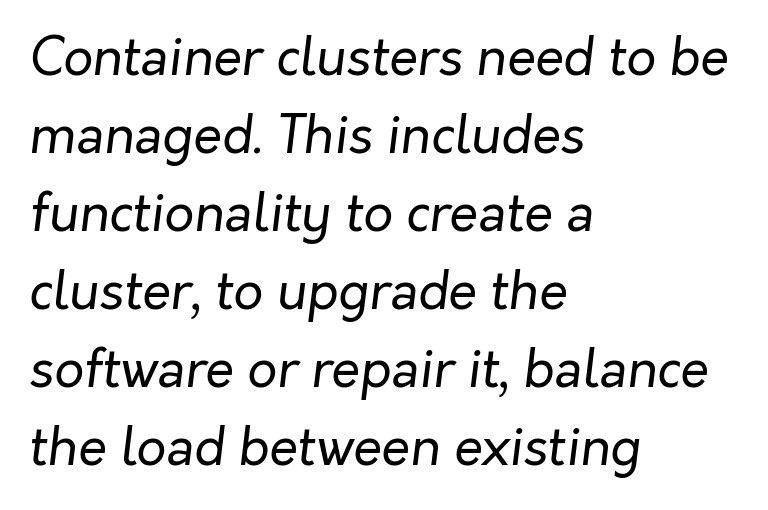
The image shows 52 px regular-weight type, italic (leaning right); set left-aligned, normal line spacing (1.5x), normal letter spacing, not underlined; low stroke contrast and a medium x-height.
